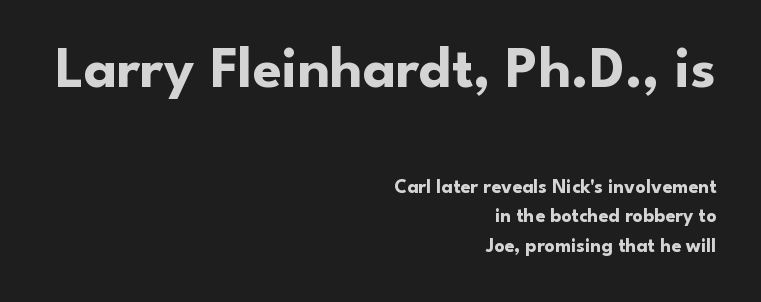
Q: Is the text bold? A: Yes.
Q: Is the text italic (slanted)? A: No, it is upright.
Q: Is the typeface a serif or a sans-serif typeface? A: Sans-serif.
Q: Is the text underlined? A: No.
Q: How is the paragraph aligned? A: Right-aligned.
Q: Is the spacing between letters normal or unusually wide? A: Normal.
Q: Is the spacing between lines tight, normal or loose? A: Normal.
Q: Which block of text is set in a larger size, the first (top) or the second (bottom)? A: The first (top) one.
Q: Width (condensed, normal, or wide)? A: Normal.
Q: Stroke contrast? A: Low.
Q: x-height? A: Small.
Q: Monospaced? A: No.
